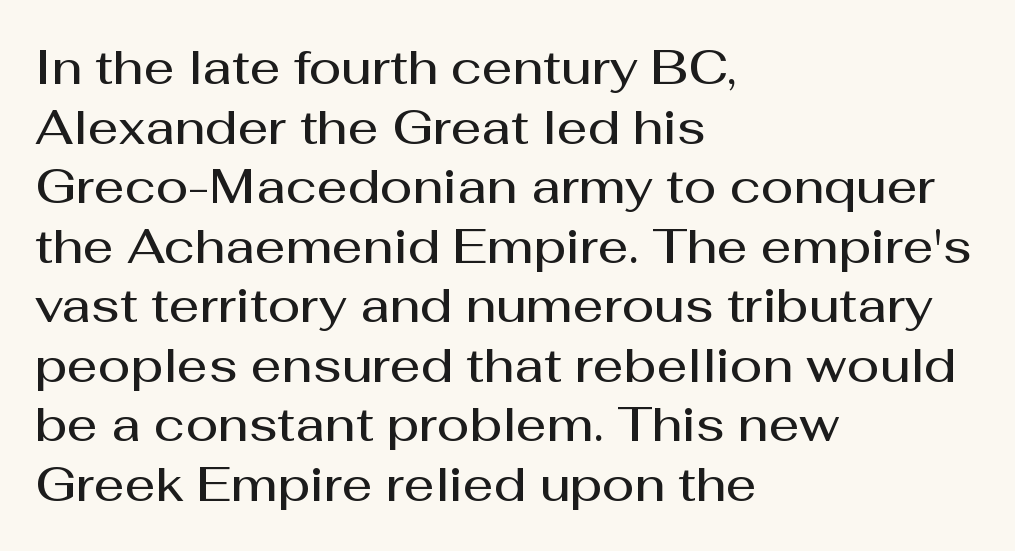
The lines are quadded left. No word sits above an underline. These words are printed semibold, heavier than regular yet not bold. Note: no serifs on the glyphs.
